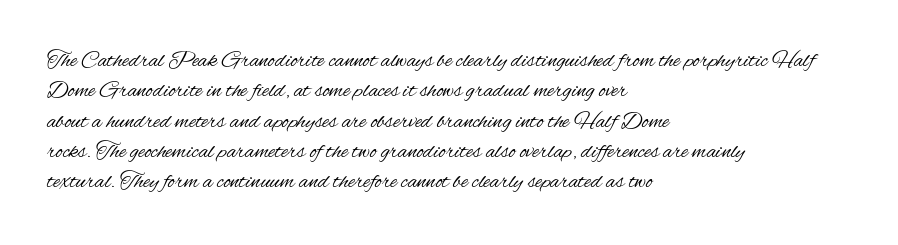
The space directly below the letters is spotless. Caption: standard tracking, unaltered. Vertically, the passage feels balanced, rows spaced as you'd expect.
